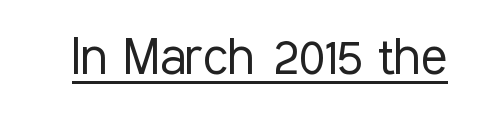
The image shows 61 px light, condensed sans-serif type, upright; set normal letter spacing, underlined; low stroke contrast and a medium x-height.
